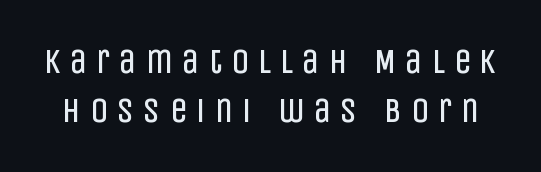
The rendering inserts visible extra space after every character. You can tell it's not italic because the verticals are truly vertical. Spacing verdict: proportional, widths tailored to each character. Horizontal bands of white between lines are of average thickness. Vertical stems look standard width or narrower in stroke. The face used here is a sans, in the tradition of grotesques and geometrics.
